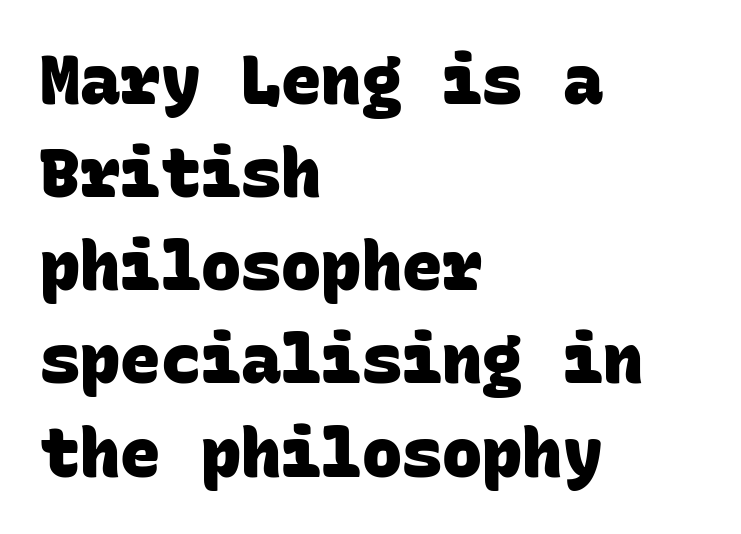
The letters carry no serifs — their stems end cleanly without finishing strokes. Layout note: lines flush left. Monospaced: the letters line up in strict vertical columns. Only glyphs here, with clear space below each row. The sample has been set heavy, in full bold.
